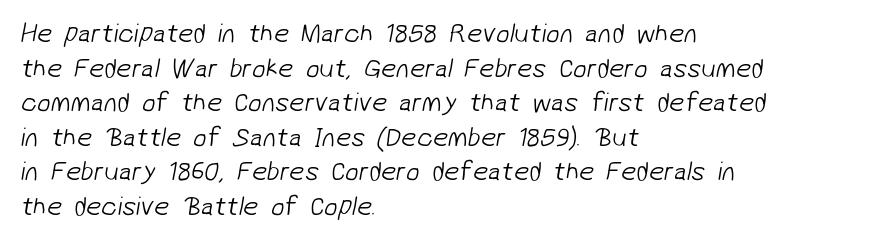
Short and long lines alike share a common starting point at left. Successive baselines arrive at the customary interval. The font is comparable to plain body text, perhaps lighter. The gap between lines stays unmarked. The passage shown has conventional tracking throughout.
